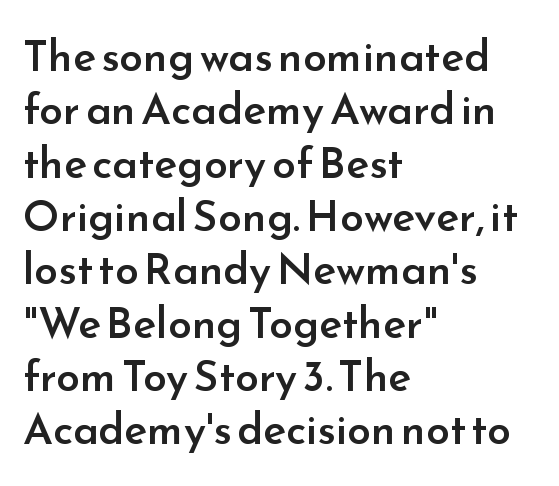
{"serif": "no", "italic": "no", "bold": "semi", "weight": "semibold", "width": "normal", "stroke_contrast": "low", "x_height": "small", "monospaced": "no", "underline": "no", "align": "left", "line_spacing_ratio": 1.24, "letter_spacing": "normal", "letter_spacing_em": 0.0, "glyph_px": 43}
